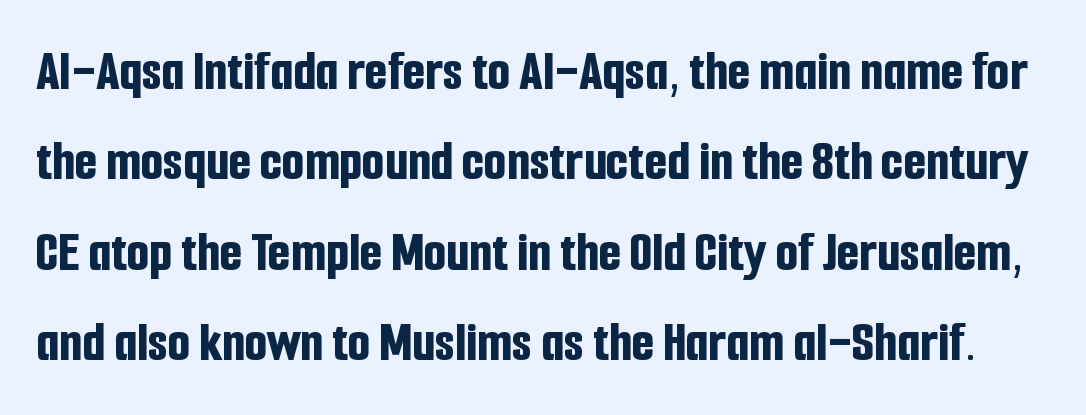
{"serif": "no", "italic": "no", "bold": "yes", "weight": "bold", "width": "condensed", "stroke_contrast": "low", "x_height": "medium", "monospaced": "no", "underline": "no", "line_spacing": "normal", "line_spacing_ratio": 1.56, "letter_spacing": "normal", "letter_spacing_em": 0.0, "glyph_px": 58}
